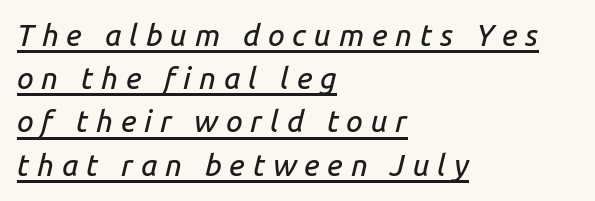
Q: Is the text italic (slanted)? A: Yes, it leans right by about 14 degrees.
Q: Is the text underlined? A: Yes.
Q: How is the paragraph aligned? A: Left-aligned.
Q: Is the spacing between letters normal or unusually wide? A: Unusually wide.
Q: Is the spacing between lines tight, normal or loose? A: Normal.
Q: Width (condensed, normal, or wide)? A: Normal.
Q: Stroke contrast? A: Low.
Q: x-height? A: Medium.
Q: Monospaced? A: No.
